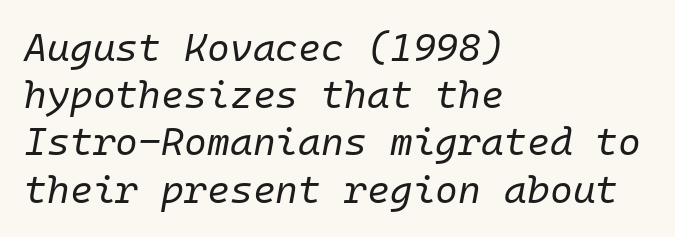
Q: Is the text bold? A: No.
Q: Is the text italic (slanted)? A: Yes, it leans right by about 10 degrees.
Q: Is the text underlined? A: No.
Q: How is the paragraph aligned? A: Left-aligned.
Q: Is the spacing between letters normal or unusually wide? A: Normal.
Q: Width (condensed, normal, or wide)? A: Normal.
Q: Stroke contrast? A: Low.
Q: x-height? A: Medium.
Q: Monospaced? A: Yes.
